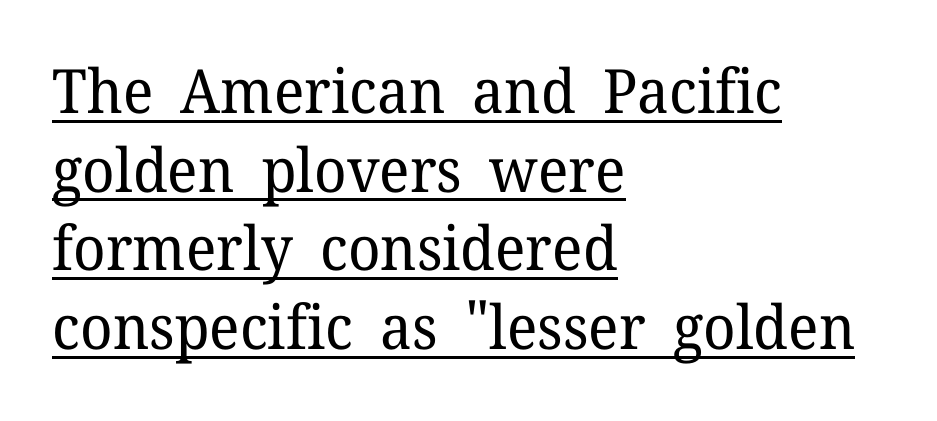
The typesetter chose a ragged-right arrangement here. What kind of face is this? One with serifs. Do the characters align in a grid? No, the font is proportional. Weight class: somewhere from thin through regular. Letter spacing: default. Regular leading.
